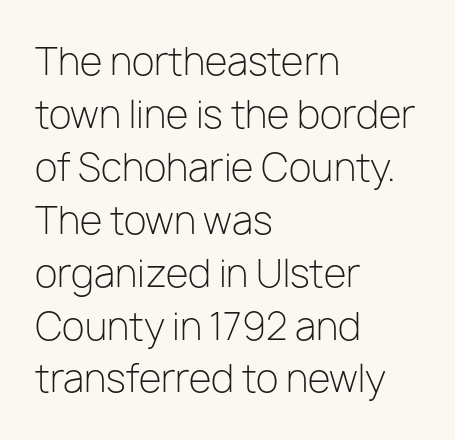
Q: Is the text bold? A: No.
Q: Is the text italic (slanted)? A: No, it is upright.
Q: Is the typeface a serif or a sans-serif typeface? A: Sans-serif.
Q: Is the text underlined? A: No.
Q: How is the paragraph aligned? A: Left-aligned.
Q: Is the spacing between letters normal or unusually wide? A: Normal.
Q: Is the spacing between lines tight, normal or loose? A: Normal.
Q: Width (condensed, normal, or wide)? A: Normal.
Q: Stroke contrast? A: Low.
Q: x-height? A: Medium.
Q: Monospaced? A: No.
